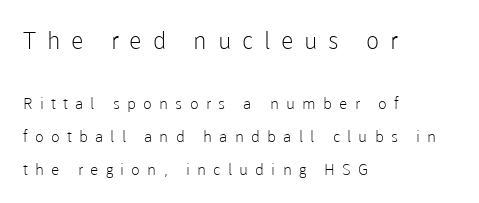
The image shows 24 px text type, upright; set left-aligned, loose line spacing (2.06x), unusually wide letter spacing (+0.45 em), not underlined; the first (top) block is 1.5x larger.
